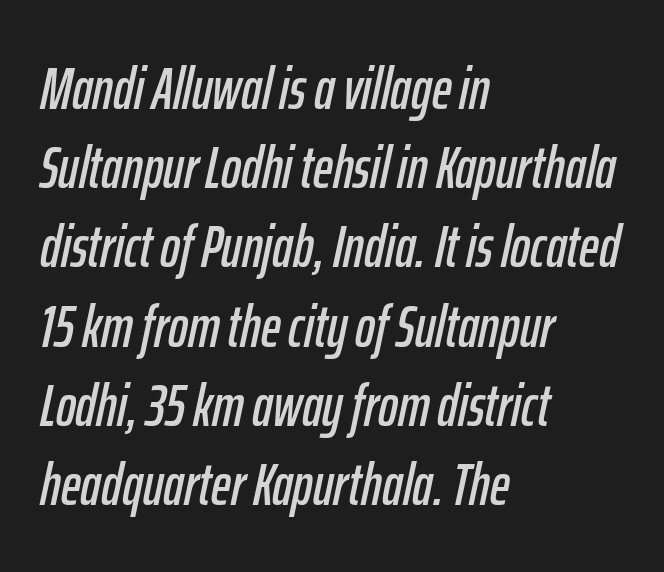
Q: Is the text italic (slanted)? A: Yes, it leans right by about 12 degrees.
Q: Is the text underlined? A: No.
Q: How is the paragraph aligned? A: Left-aligned.
Q: Is the spacing between letters normal or unusually wide? A: Normal.
Q: Is the spacing between lines tight, normal or loose? A: Normal.
Q: Width (condensed, normal, or wide)? A: Condensed.
Q: Stroke contrast? A: Low.
Q: x-height? A: Medium.
Q: Monospaced? A: No.
